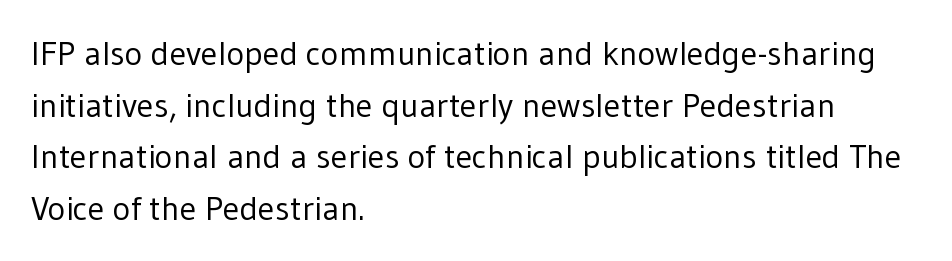
Q: Is the text bold? A: No.
Q: Is the text italic (slanted)? A: No, it is upright.
Q: Is the typeface a serif or a sans-serif typeface? A: Sans-serif.
Q: Is the text underlined? A: No.
Q: How is the paragraph aligned? A: Left-aligned.
Q: Is the spacing between letters normal or unusually wide? A: Normal.
Q: Is the spacing between lines tight, normal or loose? A: Normal.
Q: Width (condensed, normal, or wide)? A: Normal.
Q: Stroke contrast? A: Low.
Q: x-height? A: Medium.
Q: Monospaced? A: No.
